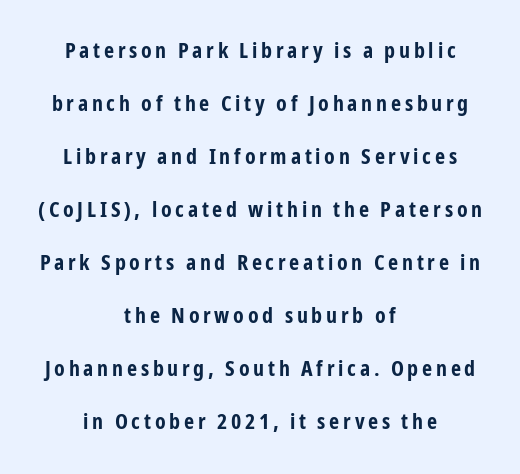
The image shows 22 px bold type, upright; set centered, loose line spacing (2.41x), not underlined.
